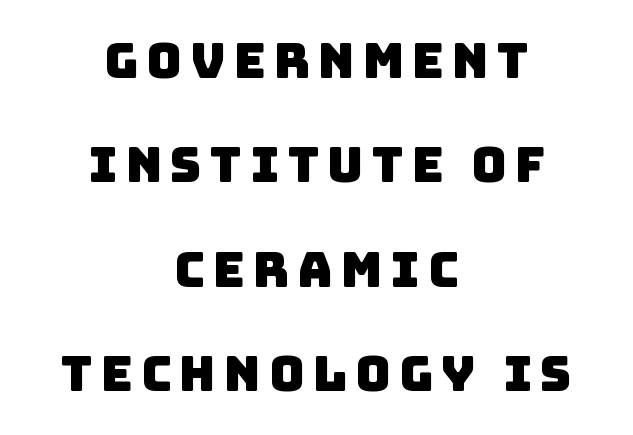
The image shows 49 px sans-serif type; set centered, loose line spacing (2.13x), not underlined; low stroke contrast and a large x-height.
